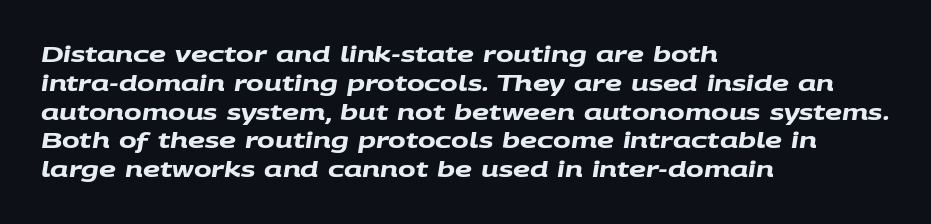
The image shows 21 px bold type; set left-aligned, normal line spacing (1.37x), normal letter spacing, not underlined.
